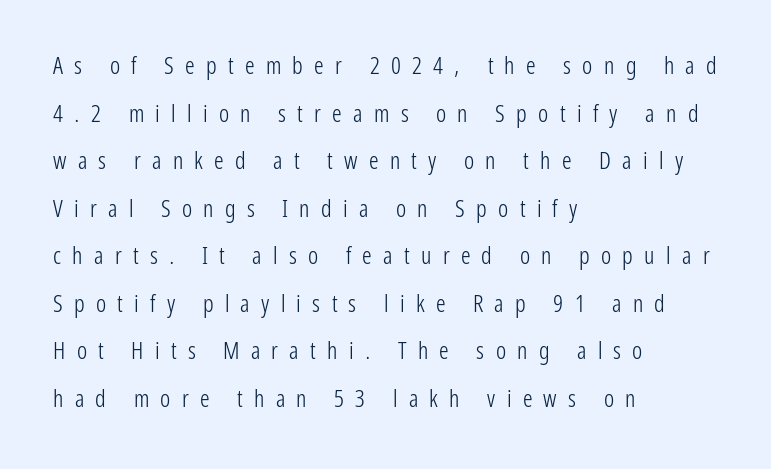
Typeset ragged right — the left edge is the straight one. The letters stand upright; this is a roman face. Beneath every word, the page is bare. The vertical gap from one line to the next is large. Tracking value appears strongly positive — letters spread wide. The letters look calm and open, with moderate or lighter stems.
